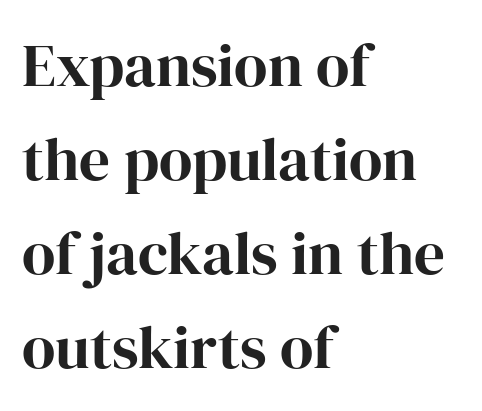
The image shows 61 px bold serif type, upright; set left-aligned, normal line spacing (1.54x), normal letter spacing, not underlined; high stroke contrast and a medium x-height.
